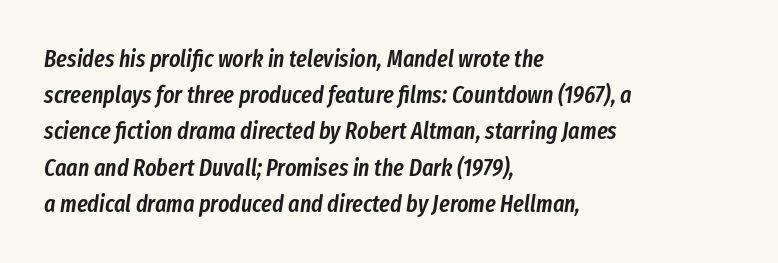
{"italic": "yes", "lean": "right", "slant_degrees": 8, "bold": "semi", "underline": "no", "align": "left", "line_spacing": "normal", "line_spacing_ratio": 1.51, "letter_spacing": "normal", "letter_spacing_em": 0.0, "glyph_px": 24}
